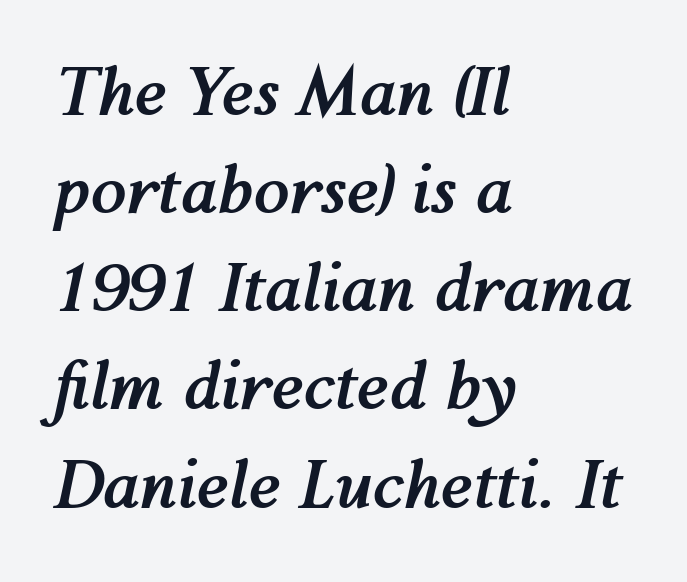
Q: Is the text bold? A: Yes.
Q: Is the text italic (slanted)? A: Yes, it leans right by about 12 degrees.
Q: Is the text underlined? A: No.
Q: How is the paragraph aligned? A: Left-aligned.
Q: Is the spacing between letters normal or unusually wide? A: Normal.
Q: Is the spacing between lines tight, normal or loose? A: Normal.
Q: Width (condensed, normal, or wide)? A: Normal.
Q: Stroke contrast? A: Medium.
Q: x-height? A: Medium.
Q: Monospaced? A: No.
